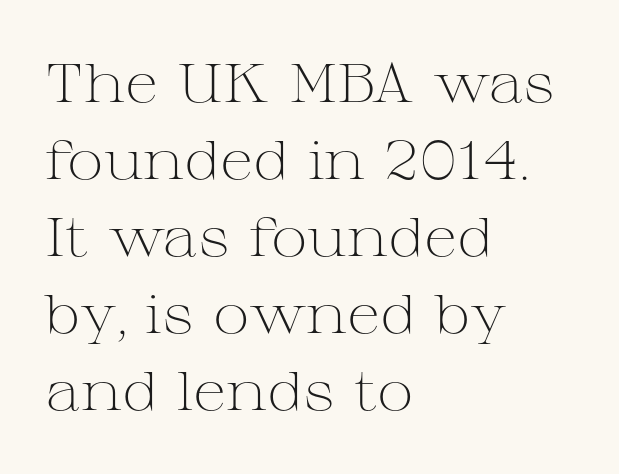
The image shows 55 px light, wide serif type, upright; set left-aligned, normal line spacing (1.4x), normal letter spacing, not underlined; medium stroke contrast and a medium x-height.
